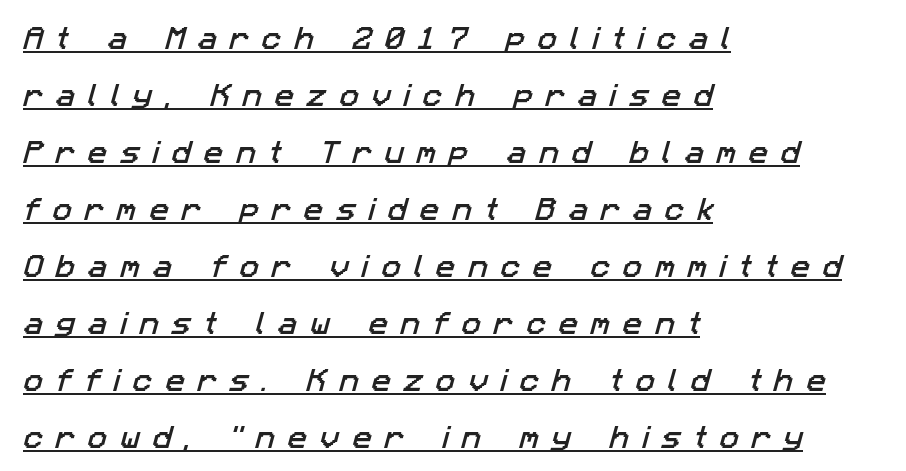
{"underline": "yes", "align": "left", "line_spacing": "loose", "line_spacing_ratio": 2.19, "letter_spacing": "wide", "letter_spacing_em": 0.49, "glyph_px": 26}
